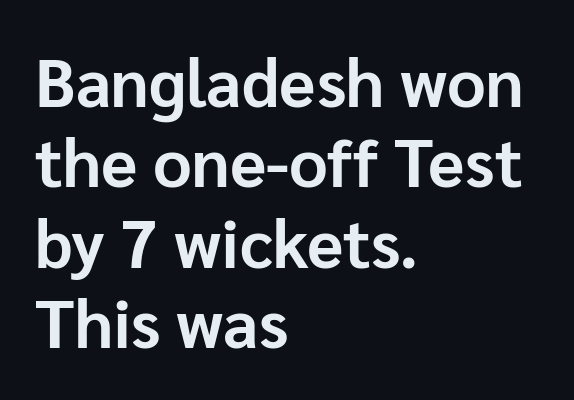
Short and long lines alike share a common starting point at left. The passage shown has conventional tracking throughout. The letters carry no serifs — their stems end cleanly without finishing strokes. The baseline area is clear. Bold? Absolutely — the strokes are thick and heavy. This is roman type, the default non-slanted kind.
